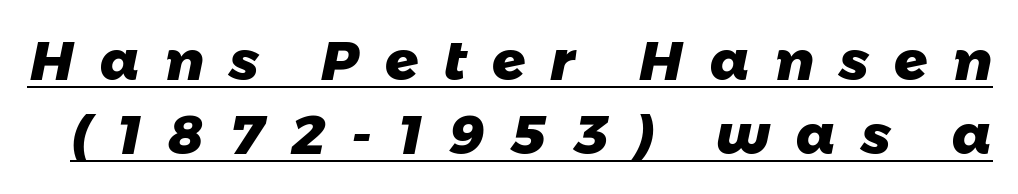
This is underlined copy, the kind a proofreader might mark for attention. These lines have a slow, spaced-out rhythm from letter to letter. The line-height multiplier appears to be the usual default. To sum up the face: it is a sans, with no serifs.
